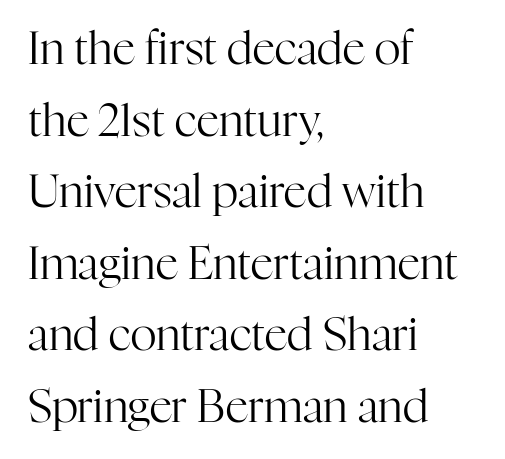
Does the leading feel generous? No, just average. The letters stand straight up with perfectly vertical stems. Check under the words: just untouched page. The glyphs in this specimen are seriffed. These lines stack with their left ends in a neat column. Is this a fixed-width face? No — the glyphs have proportional, varying widths.
